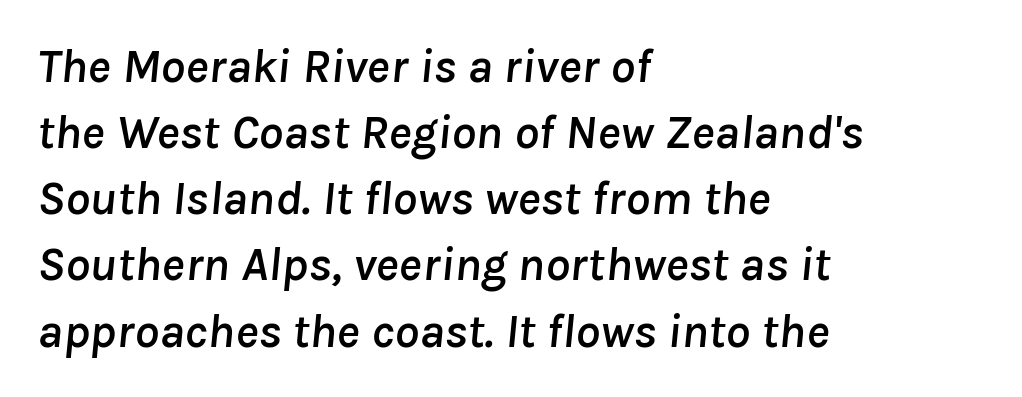
Q: Is the text italic (slanted)? A: Yes, it leans right by about 8 degrees.
Q: Is the text underlined? A: No.
Q: How is the paragraph aligned? A: Left-aligned.
Q: Is the spacing between letters normal or unusually wide? A: Normal.
Q: Is the spacing between lines tight, normal or loose? A: Normal.
Q: Width (condensed, normal, or wide)? A: Normal.
Q: Stroke contrast? A: Low.
Q: x-height? A: Medium.
Q: Monospaced? A: No.
